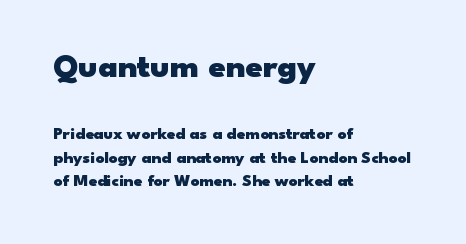
The image shows 34 px heavy, wide sans-serif type, upright; set left-aligned, normal line spacing (1.38x), normal letter spacing, not underlined; the first (top) block is 2.0x larger; low stroke contrast and a small x-height.
